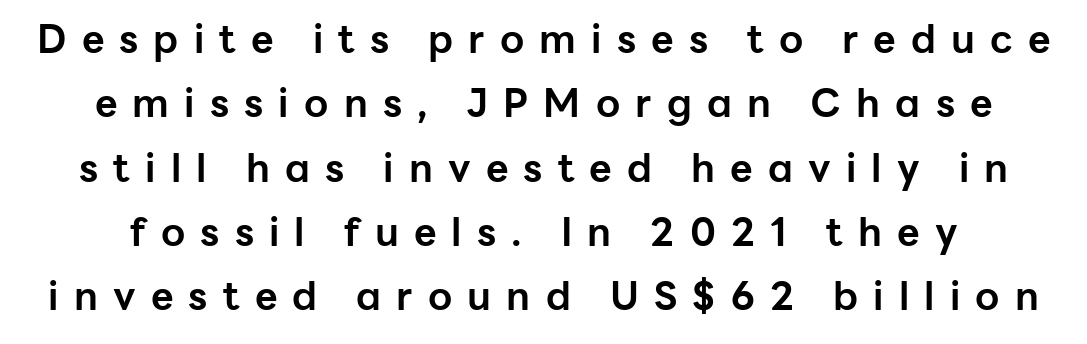
{"serif": "no", "italic": "no", "bold": "yes", "weight": "bold", "width": "normal", "stroke_contrast": "low", "x_height": "medium", "monospaced": "no", "underline": "no", "line_spacing": "normal", "line_spacing_ratio": 1.65, "letter_spacing": "wide", "letter_spacing_em": 0.39, "glyph_px": 39}
